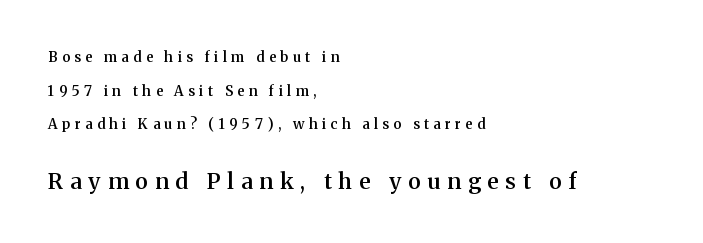
Q: Is the text bold? A: Semi-bold.
Q: Is the text italic (slanted)? A: No, it is upright.
Q: Is the text underlined? A: No.
Q: How is the paragraph aligned? A: Left-aligned.
Q: Is the spacing between letters normal or unusually wide? A: Unusually wide.
Q: Is the spacing between lines tight, normal or loose? A: Loose.
Q: Which block of text is set in a larger size, the first (top) or the second (bottom)? A: The second (bottom) one.
